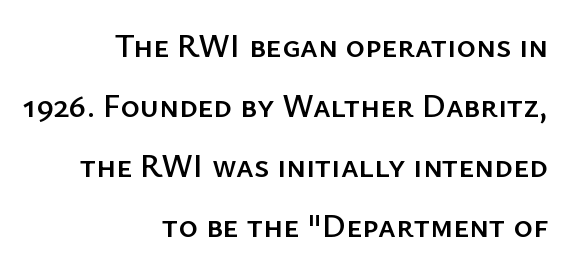
The image shows 33 px sans-serif type, upright; set right-aligned, line spacing 1.82x, normal letter spacing, not underlined; low stroke contrast and a medium x-height.
